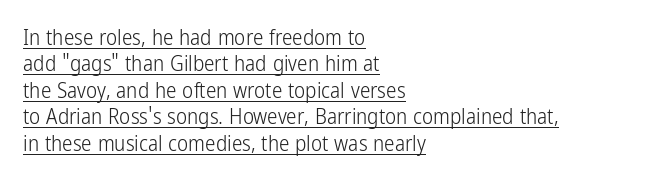
Q: Is the text bold? A: No.
Q: Is the text italic (slanted)? A: No, it is upright.
Q: Is the text underlined? A: Yes.
Q: How is the paragraph aligned? A: Left-aligned.
Q: Is the spacing between letters normal or unusually wide? A: Normal.
Q: Is the spacing between lines tight, normal or loose? A: Normal.
